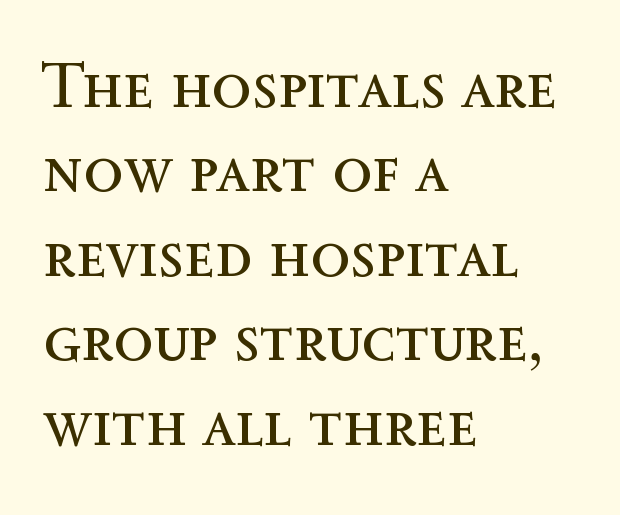
The image shows 65 px regular-weight type, upright; set left-aligned, normal line spacing (1.3x), normal letter spacing, not underlined; a medium x-height.
